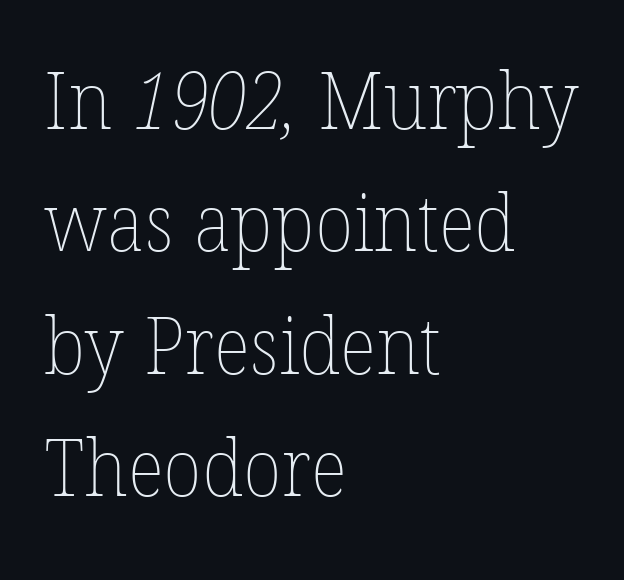
{"bold": "no", "weight": "thin", "width": "normal", "stroke_contrast": "low", "x_height": "medium", "monospaced": "no", "underline": "no", "align": "left", "line_spacing": "normal", "line_spacing_ratio": 1.55, "letter_spacing": "normal", "letter_spacing_em": 0.0, "glyph_px": 79}
